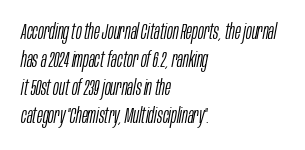
{"italic": "yes", "lean": "right", "slant_degrees": 10, "bold": "no", "underline": "no", "align": "left", "line_spacing": "normal", "line_spacing_ratio": 1.27, "letter_spacing": "normal", "letter_spacing_em": 0.0, "glyph_px": 22}
